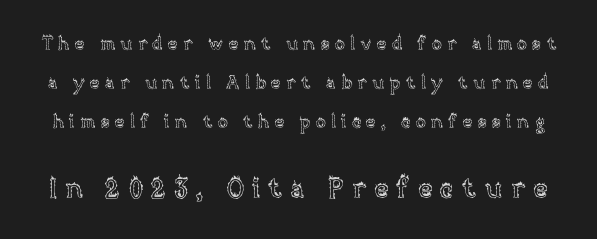
Q: Is the text italic (slanted)? A: No, it is upright.
Q: Is the text underlined? A: No.
Q: Is the spacing between letters normal or unusually wide? A: Unusually wide.
Q: Is the spacing between lines tight, normal or loose? A: Loose.
Q: Which block of text is set in a larger size, the first (top) or the second (bottom)? A: The second (bottom) one.
